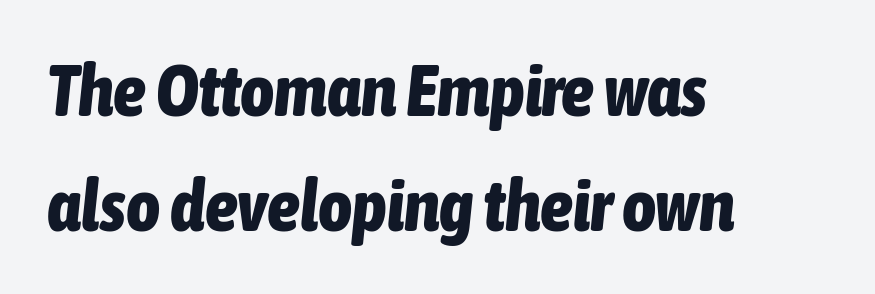
The image shows 73 px bold, condensed type, italic (leaning right); set left-aligned, normal line spacing (1.57x), normal letter spacing, not underlined; low stroke contrast and a medium x-height.
